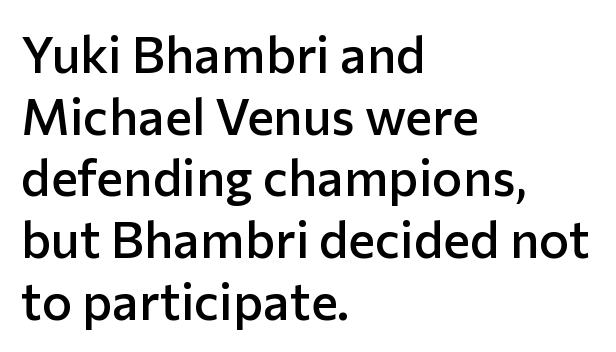
The image shows 51 px semibold sans-serif type, upright; set left-aligned, line spacing 1.21x, normal letter spacing, not underlined; low stroke contrast and a medium x-height.
